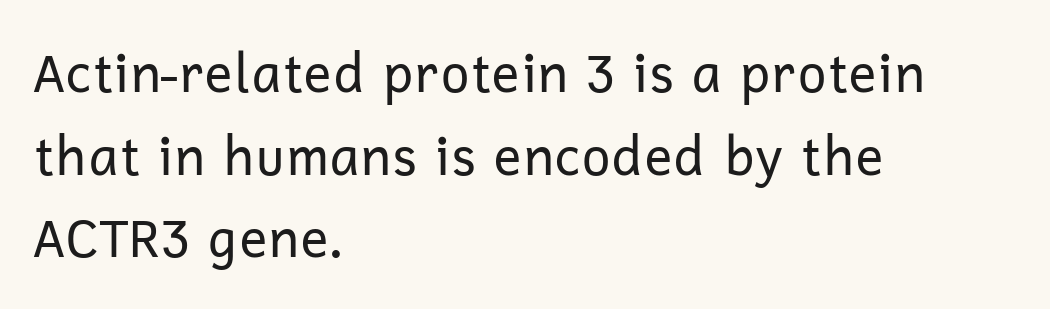
{"serif": "no", "italic": "no", "bold": "no", "weight": "regular", "width": "normal", "stroke_contrast": "low", "x_height": "medium", "monospaced": "no", "underline": "no", "align": "left", "line_spacing": "normal", "line_spacing_ratio": 1.59, "letter_spacing": "normal", "letter_spacing_em": 0.0, "glyph_px": 52}
